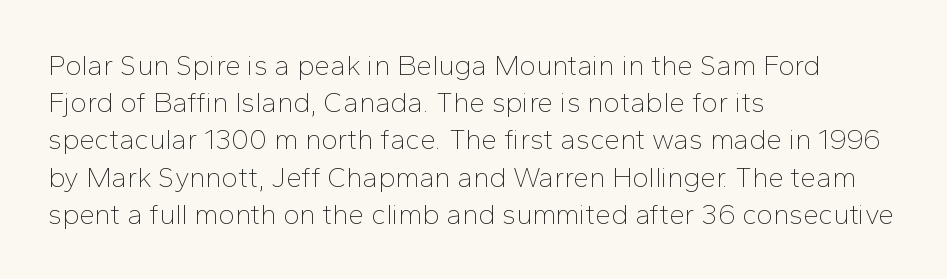
{"serif": "no", "italic": "no", "bold": "no", "weight": "thin", "width": "normal", "stroke_contrast": "low", "x_height": "medium", "monospaced": "no", "underline": "no", "align": "left", "line_spacing": "normal", "line_spacing_ratio": 1.33, "letter_spacing": "normal", "letter_spacing_em": 0.0, "glyph_px": 28}
